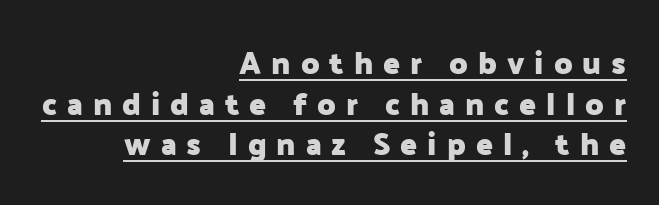
{"serif": "no", "italic": "no", "bold": "yes", "weight": "heavy", "width": "normal", "stroke_contrast": "low", "x_height": "medium", "monospaced": "no", "underline": "yes", "align": "right", "line_spacing": "normal", "line_spacing_ratio": 1.31, "letter_spacing": "wide", "letter_spacing_em": 0.32, "glyph_px": 31}
